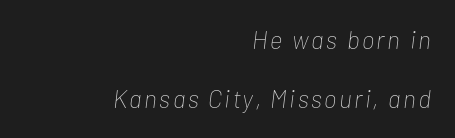
{"italic": "yes", "lean": "right", "slant_degrees": 7, "bold": "no", "underline": "no", "align": "right", "line_spacing": "loose", "line_spacing_ratio": 2.38, "glyph_px": 25}
